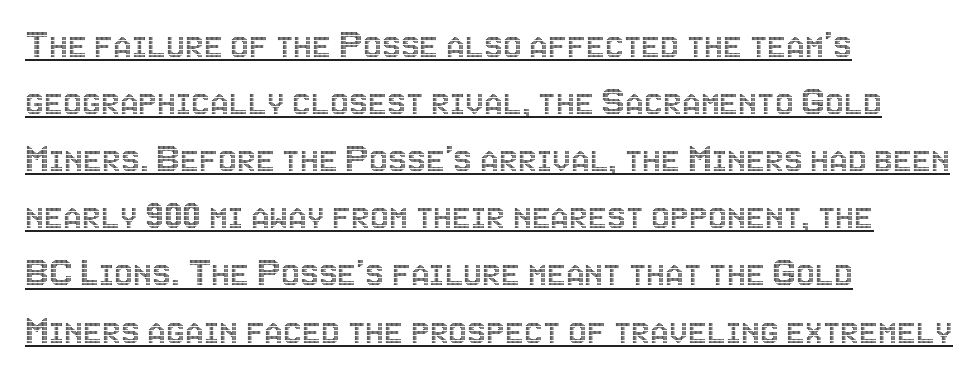
Alignment: flush left. Observe the ordinary spacing: letters are neighbours, not strangers. Here the designer chose a conventional face with non-uniform glyph widths. This block has exactly the height ordinary leading produces.
